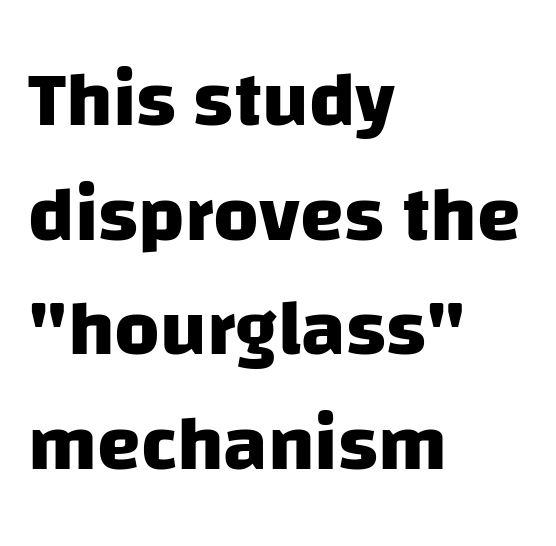
This is sans-serif lettering, the kind often seen on screens and signage. The letters sit at their default tracking, neither squeezed nor spread. Visually the block forms a straight wall on the left and a jagged coastline on the right. Words float on clear page, feet unadorned. Spacing verdict: proportional, widths tailored to each character. Compared with typical paragraphs, the rows here are spaced about the same.
